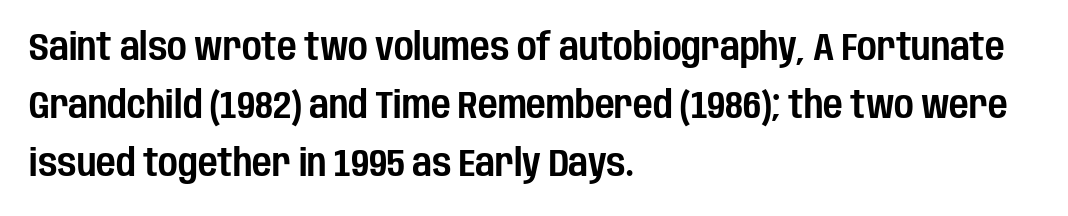
Q: Is the text italic (slanted)? A: No, it is upright.
Q: Is the typeface a serif or a sans-serif typeface? A: Sans-serif.
Q: Is the text underlined? A: No.
Q: How is the paragraph aligned? A: Left-aligned.
Q: Is the spacing between letters normal or unusually wide? A: Normal.
Q: Is the spacing between lines tight, normal or loose? A: Normal.
Q: Width (condensed, normal, or wide)? A: Condensed.
Q: Stroke contrast? A: Low.
Q: x-height? A: Large.
Q: Monospaced? A: No.
